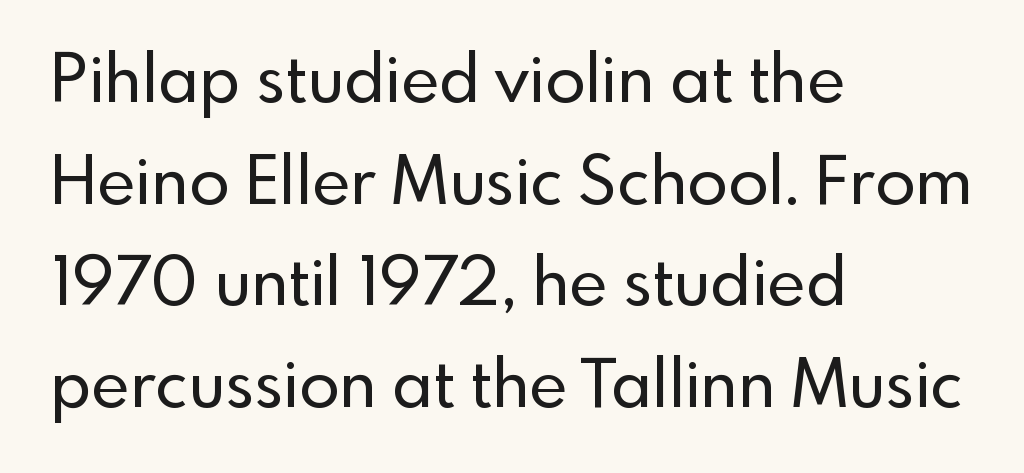
The image shows 66 px sans-serif type, upright; set left-aligned, normal line spacing (1.54x), normal letter spacing, not underlined; a small x-height.
